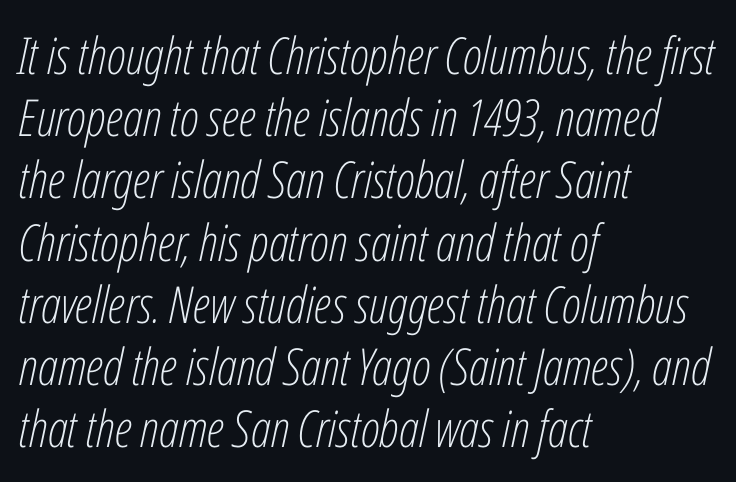
The image shows 51 px light, condensed type, italic (leaning right); set left-aligned, line spacing 1.22x, normal letter spacing, not underlined; low stroke contrast and a medium x-height.
